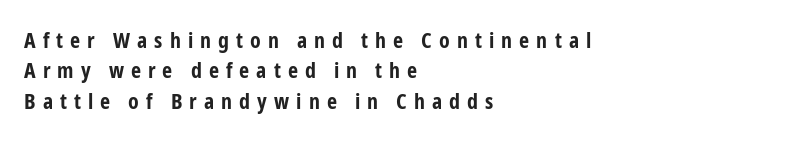
{"italic": "no", "bold": "yes", "underline": "no", "align": "left", "line_spacing": "normal", "line_spacing_ratio": 1.38, "letter_spacing": "wide", "letter_spacing_em": 0.32, "glyph_px": 22}
